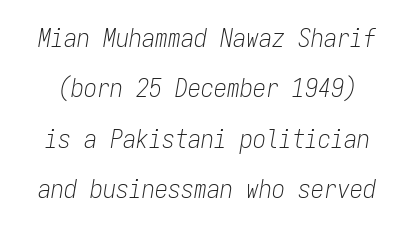
Students, observe: this is what heavily led, spacious text looks like. Underline: absent. Counters stay open thanks to moderate or lighter strokes. Inter-character spacing is left at the font's built-in metrics.
